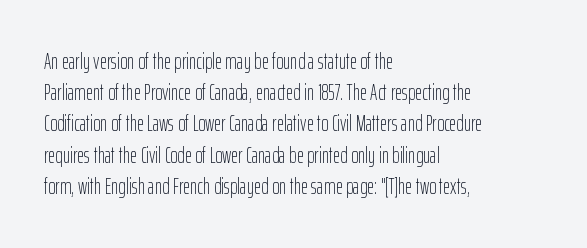
{"italic": "no", "bold": "no", "underline": "no", "align": "left", "line_spacing": "normal", "line_spacing_ratio": 1.42, "letter_spacing": "normal", "letter_spacing_em": 0.0, "glyph_px": 22}
